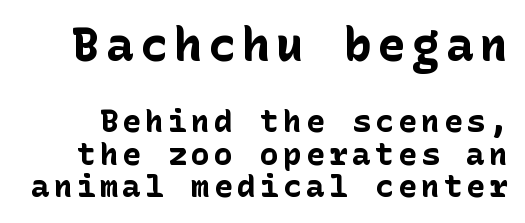
The image shows 46 px bold sans-serif type, upright; set tight line spacing (1.05x), not underlined; the first (top) block is 1.48x larger; low stroke contrast and a medium x-height.
